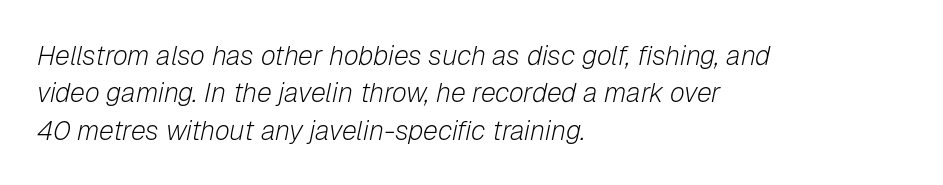
{"italic": "yes", "lean": "right", "slant_degrees": 12, "bold": "no", "underline": "no", "align": "left", "line_spacing": "normal", "line_spacing_ratio": 1.38, "letter_spacing": "normal", "letter_spacing_em": 0.0, "glyph_px": 27}
